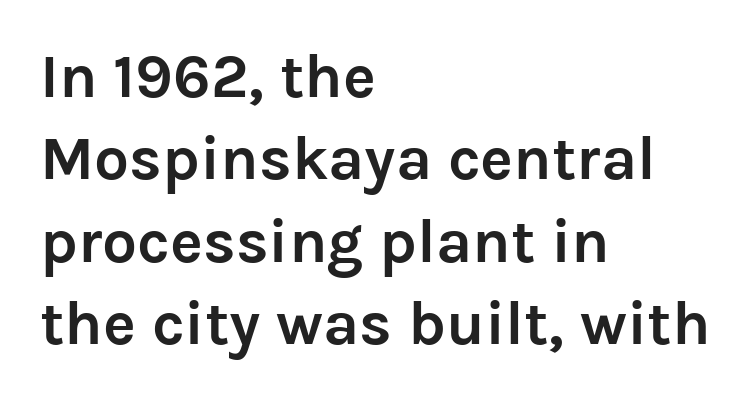
Q: Is the text bold? A: Yes.
Q: Is the text italic (slanted)? A: No, it is upright.
Q: Is the typeface a serif or a sans-serif typeface? A: Sans-serif.
Q: Is the text underlined? A: No.
Q: How is the paragraph aligned? A: Left-aligned.
Q: Is the spacing between letters normal or unusually wide? A: Normal.
Q: Is the spacing between lines tight, normal or loose? A: Normal.
Q: Width (condensed, normal, or wide)? A: Normal.
Q: Stroke contrast? A: Low.
Q: x-height? A: Medium.
Q: Monospaced? A: No.
